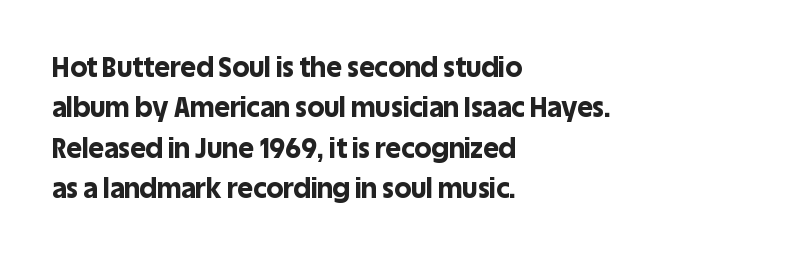
Look at the tracking — it's just the regular setting, nothing added. A classic flush-left, rag-right setting is used for this passage. Lines of text with bare space underneath. The font's upright variant was chosen for this text.
